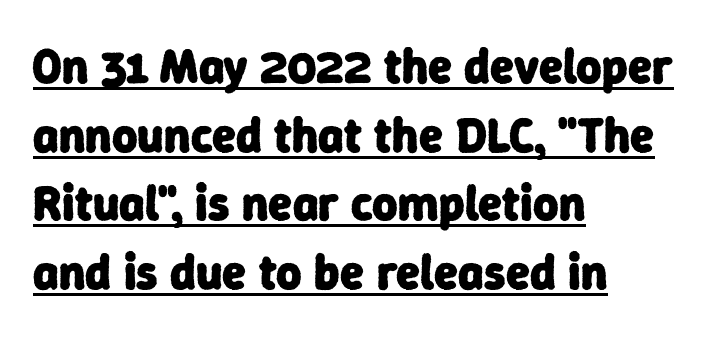
The image shows 49 px heavy sans-serif type; set left-aligned, normal line spacing (1.4x), normal letter spacing, underlined; low stroke contrast and a medium x-height.
